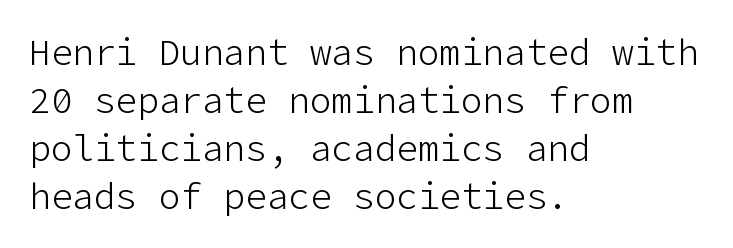
Q: Is the text bold? A: No.
Q: Is the text italic (slanted)? A: No, it is upright.
Q: Is the typeface a serif or a sans-serif typeface? A: Sans-serif.
Q: Is the text underlined? A: No.
Q: How is the paragraph aligned? A: Left-aligned.
Q: Is the spacing between letters normal or unusually wide? A: Normal.
Q: Is the spacing between lines tight, normal or loose? A: Normal.
Q: Width (condensed, normal, or wide)? A: Normal.
Q: Stroke contrast? A: Low.
Q: x-height? A: Medium.
